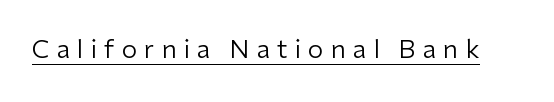
Q: Is the text bold? A: No.
Q: Is the text italic (slanted)? A: No, it is upright.
Q: Is the text underlined? A: Yes.
Q: Is the spacing between letters normal or unusually wide? A: Unusually wide.
